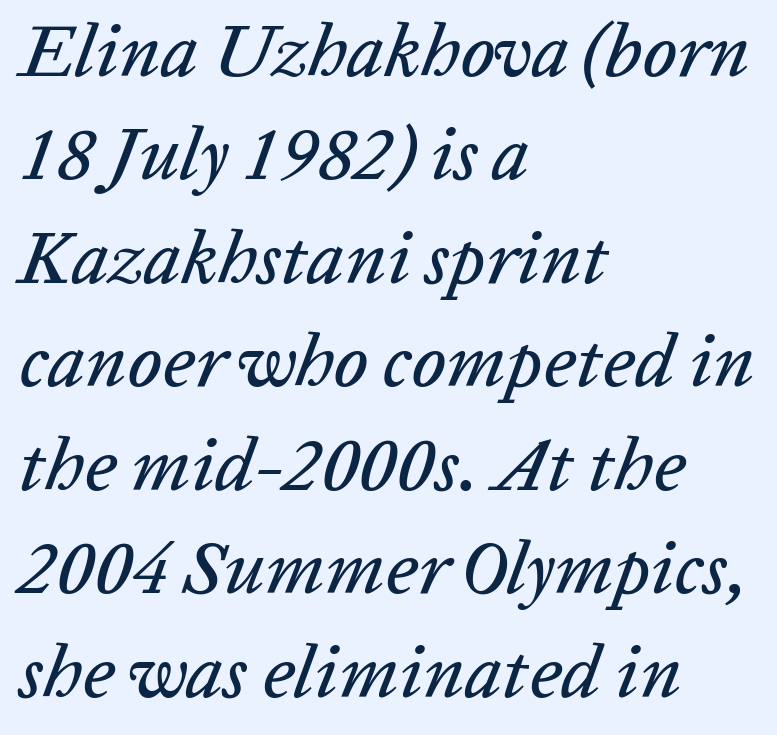
Q: Is the text italic (slanted)? A: Yes, it leans right by about 20 degrees.
Q: Is the text underlined? A: No.
Q: How is the paragraph aligned? A: Left-aligned.
Q: Is the spacing between letters normal or unusually wide? A: Normal.
Q: Is the spacing between lines tight, normal or loose? A: Normal.
Q: Width (condensed, normal, or wide)? A: Normal.
Q: Stroke contrast? A: Low.
Q: x-height? A: Medium.
Q: Monospaced? A: No.
